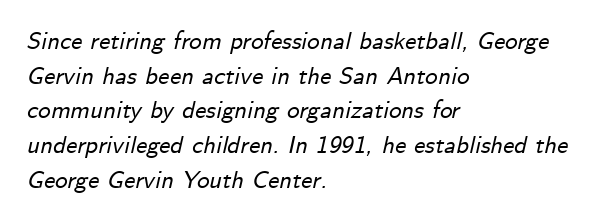
Quick note: interline space is typical. Would a proofreader flag this as italicized? Yes. Line beginnings align vertically; line endings do not. Observe the ordinary spacing: letters are neighbours, not strangers. Has an underline been added? It has not.
